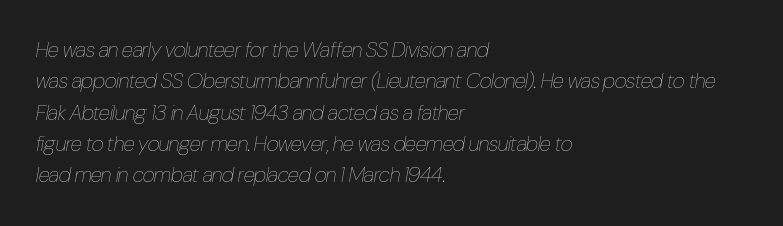
Q: Is the text bold? A: No.
Q: Is the text italic (slanted)? A: Yes, it leans right by about 10 degrees.
Q: Is the text underlined? A: No.
Q: How is the paragraph aligned? A: Left-aligned.
Q: Is the spacing between letters normal or unusually wide? A: Normal.
Q: Is the spacing between lines tight, normal or loose? A: Normal.
